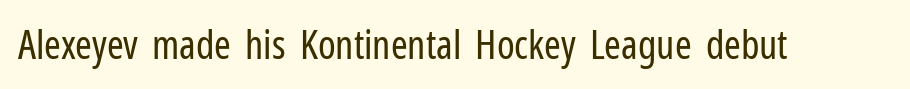
{"serif": "no", "italic": "no", "bold": "no", "weight": "regular", "width": "condensed", "stroke_contrast": "low", "x_height": "medium", "monospaced": "no", "underline": "no", "letter_spacing": "normal", "letter_spacing_em": 0.0, "glyph_px": 40}
